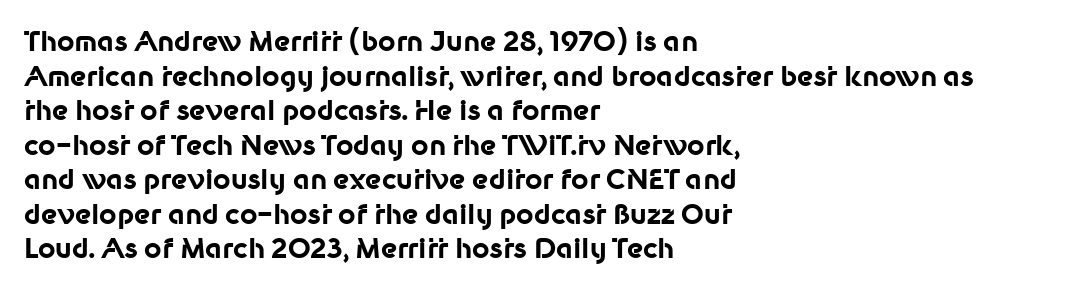
Compared with typical body copy, the letter spacing here is the same. The setting favours the left margin, as ordinary paragraphs usually do. Heft: maximum for text — a bold. Beneath every word, the page is bare. Successive baselines arrive at the customary interval. These lines were composed using upright roman letters.
